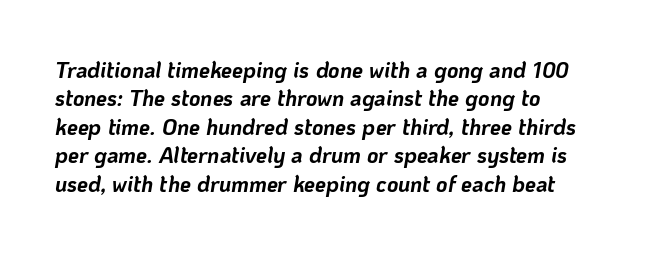
Q: Is the text bold? A: Yes.
Q: Is the text italic (slanted)? A: Yes, it leans right by about 10 degrees.
Q: Is the text underlined? A: No.
Q: How is the paragraph aligned? A: Left-aligned.
Q: Is the spacing between letters normal or unusually wide? A: Normal.
Q: Is the spacing between lines tight, normal or loose? A: Normal.
